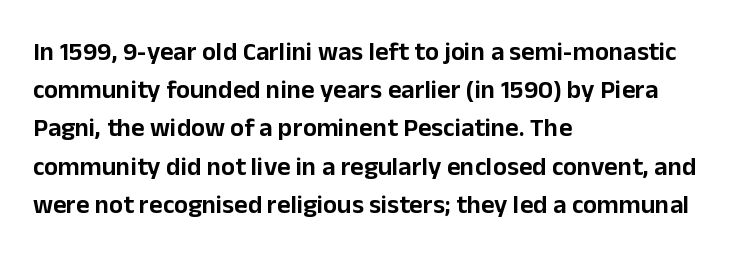
{"italic": "no", "underline": "no", "align": "left", "line_spacing": "normal", "line_spacing_ratio": 1.47, "letter_spacing": "normal", "letter_spacing_em": 0.0, "glyph_px": 26}
